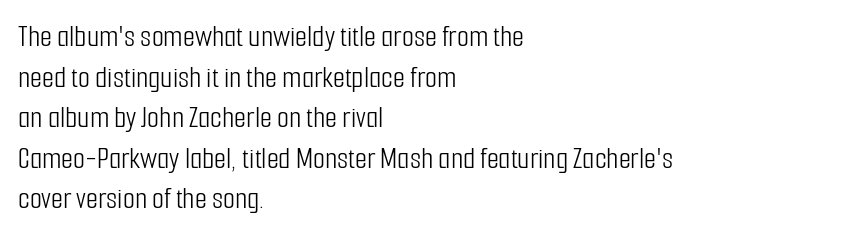
{"serif": "no", "italic": "no", "bold": "no", "weight": "light", "width": "condensed", "stroke_contrast": "low", "x_height": "medium", "monospaced": "no", "underline": "no", "align": "left", "line_spacing": "normal", "line_spacing_ratio": 1.31, "letter_spacing": "normal", "letter_spacing_em": 0.0, "glyph_px": 31}
